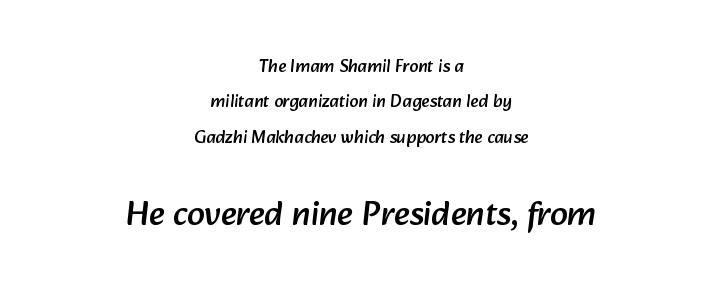
Looks like regular typesetting: each glyph gets only the width it needs. The glyphs in this specimen are sans serif. You could call the tracking neutral — neither tight nor loose. Reading top to bottom, the characters get bigger at the block break. Visually the block forms a symmetrical silhouette, jagged on both flanks.
